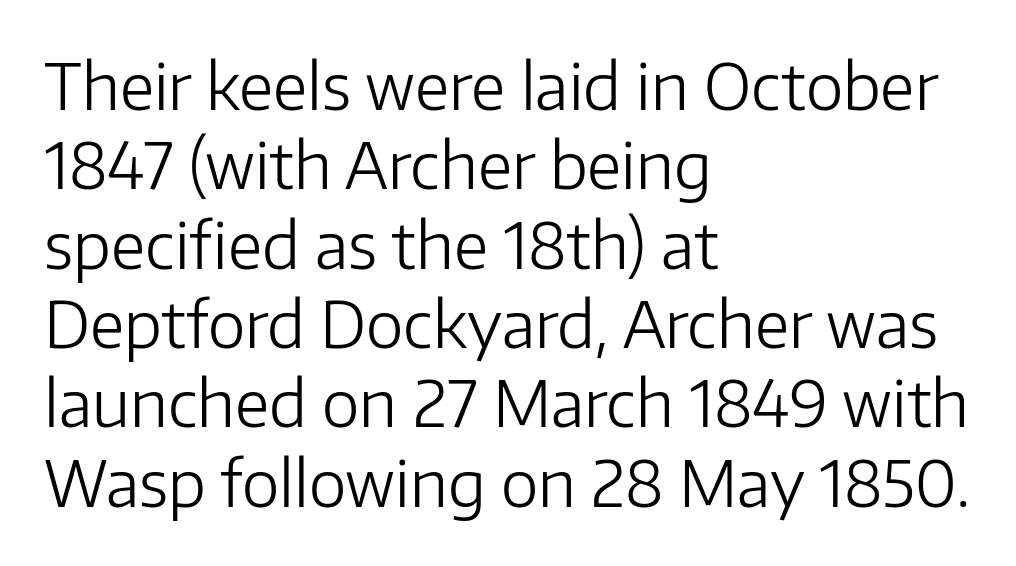
Q: Is the text bold? A: No.
Q: Is the text italic (slanted)? A: No, it is upright.
Q: Is the typeface a serif or a sans-serif typeface? A: Sans-serif.
Q: Is the text underlined? A: No.
Q: How is the paragraph aligned? A: Left-aligned.
Q: Is the spacing between letters normal or unusually wide? A: Normal.
Q: Width (condensed, normal, or wide)? A: Normal.
Q: Stroke contrast? A: Low.
Q: x-height? A: Medium.
Q: Monospaced? A: No.
